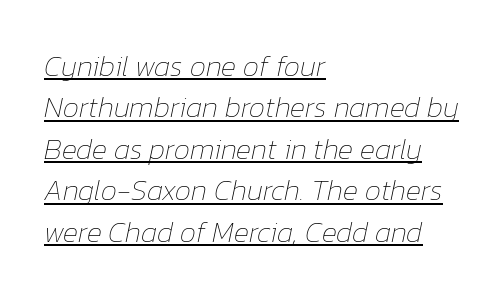
Q: Is the text bold? A: No.
Q: Is the text italic (slanted)? A: Yes, it leans right by about 12 degrees.
Q: Is the text underlined? A: Yes.
Q: How is the paragraph aligned? A: Left-aligned.
Q: Is the spacing between letters normal or unusually wide? A: Normal.
Q: Is the spacing between lines tight, normal or loose? A: Normal.
Q: Width (condensed, normal, or wide)? A: Normal.
Q: Stroke contrast? A: Low.
Q: x-height? A: Medium.
Q: Monospaced? A: No.
